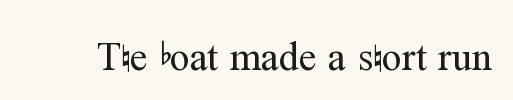
Q: Is the text bold? A: No.
Q: Is the text italic (slanted)? A: No, it is upright.
Q: Is the typeface a serif or a sans-serif typeface? A: Serif.
Q: Is the text underlined? A: No.
Q: Is the spacing between letters normal or unusually wide? A: Normal.
Q: Width (condensed, normal, or wide)? A: Normal.
Q: Stroke contrast? A: Medium.
Q: x-height? A: Medium.
Q: Monospaced? A: No.
